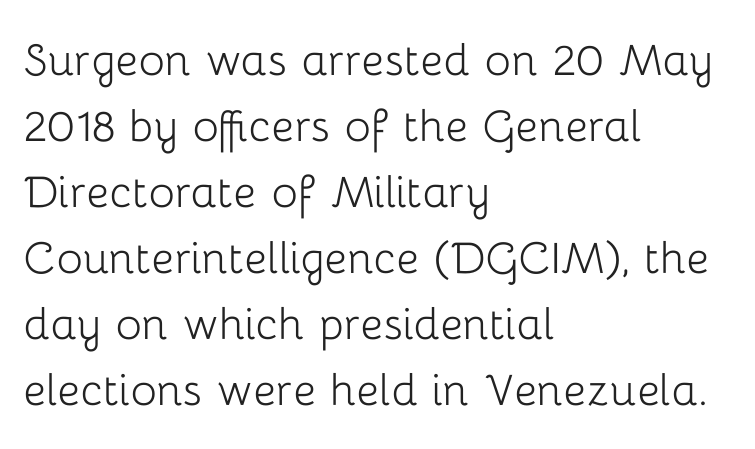
The image shows 55 px light sans-serif type, upright; set left-aligned, line spacing 1.2x, normal letter spacing, not underlined; low stroke contrast and a medium x-height.
